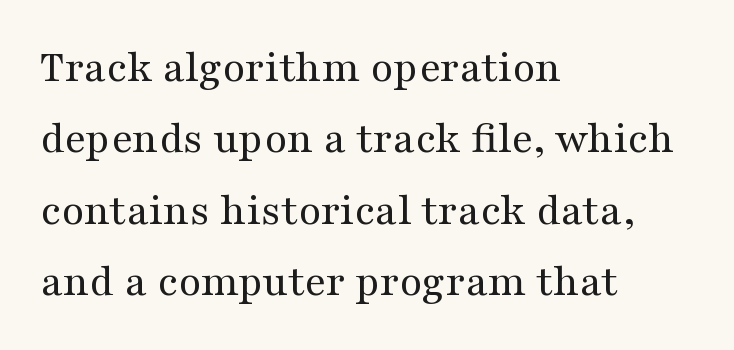
{"serif": "yes", "italic": "no", "bold": "no", "weight": "regular", "width": "wide", "stroke_contrast": "medium", "x_height": "medium", "monospaced": "no", "underline": "no", "align": "left", "line_spacing": "normal", "line_spacing_ratio": 1.55, "letter_spacing": "normal", "letter_spacing_em": 0.0, "glyph_px": 46}
